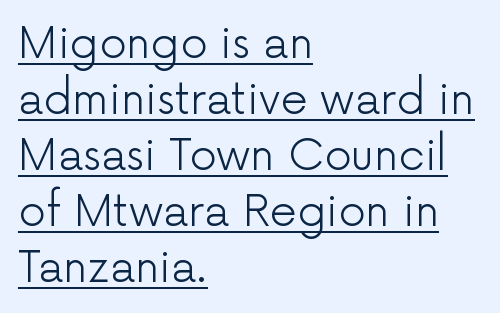
Q: Is the text bold? A: No.
Q: Is the text italic (slanted)? A: No, it is upright.
Q: Is the typeface a serif or a sans-serif typeface? A: Sans-serif.
Q: Is the text underlined? A: Yes.
Q: How is the paragraph aligned? A: Left-aligned.
Q: Is the spacing between letters normal or unusually wide? A: Normal.
Q: Is the spacing between lines tight, normal or loose? A: Normal.
Q: Width (condensed, normal, or wide)? A: Normal.
Q: Stroke contrast? A: Low.
Q: x-height? A: Medium.
Q: Monospaced? A: No.
